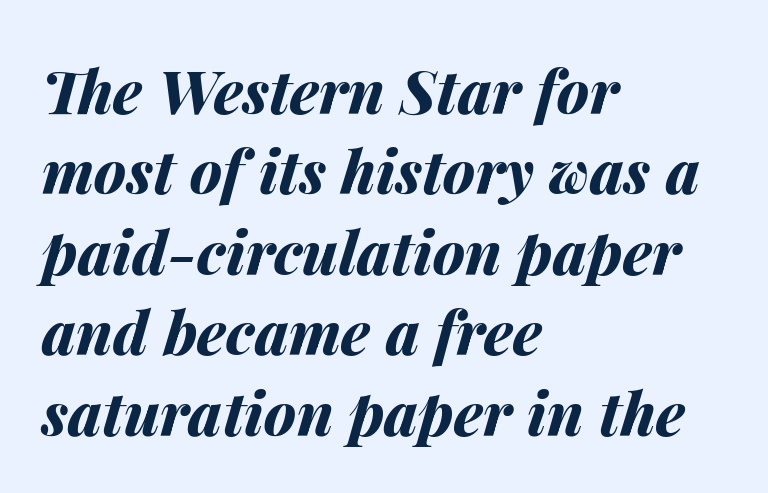
Q: Is the text bold? A: Yes.
Q: Is the text italic (slanted)? A: Yes, it leans right by about 14 degrees.
Q: Is the text underlined? A: No.
Q: How is the paragraph aligned? A: Left-aligned.
Q: Is the spacing between letters normal or unusually wide? A: Normal.
Q: Is the spacing between lines tight, normal or loose? A: Normal.
Q: Width (condensed, normal, or wide)? A: Normal.
Q: Stroke contrast? A: Medium.
Q: x-height? A: Medium.
Q: Monospaced? A: No.
